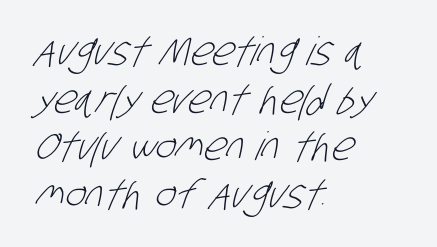
{"serif": "no", "bold": "no", "weight": "light", "width": "condensed", "stroke_contrast": "low", "x_height": "large", "monospaced": "no", "underline": "no", "align": "left", "line_spacing_ratio": 1.22, "letter_spacing": "normal", "letter_spacing_em": 0.0, "glyph_px": 39}
